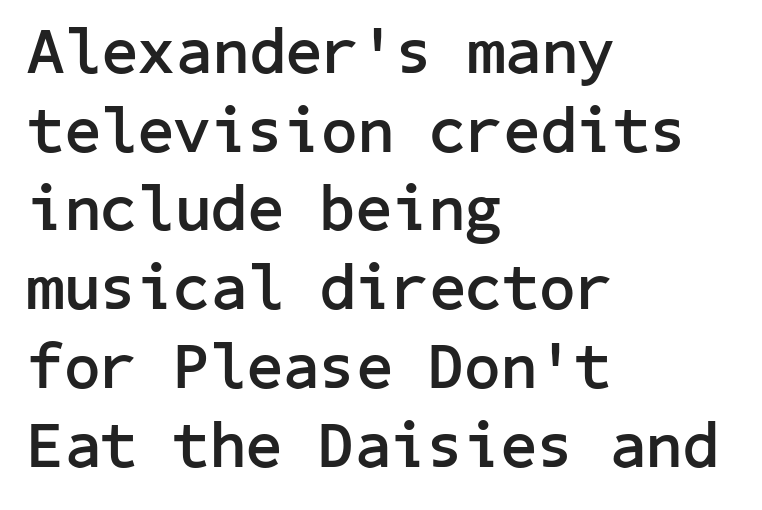
Q: Is the text bold? A: Yes.
Q: Is the text italic (slanted)? A: No, it is upright.
Q: Is the typeface a serif or a sans-serif typeface? A: Sans-serif.
Q: Is the text underlined? A: No.
Q: How is the paragraph aligned? A: Left-aligned.
Q: Is the spacing between letters normal or unusually wide? A: Normal.
Q: Width (condensed, normal, or wide)? A: Normal.
Q: Stroke contrast? A: Low.
Q: x-height? A: Medium.
